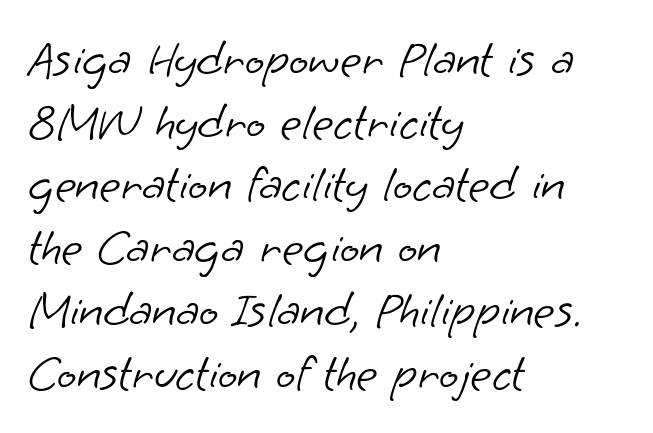
{"serif": "no", "bold": "no", "weight": "light", "width": "normal", "stroke_contrast": "low", "x_height": "small", "monospaced": "no", "underline": "no", "align": "left", "line_spacing_ratio": 1.23, "letter_spacing": "normal", "letter_spacing_em": 0.0, "glyph_px": 51}
